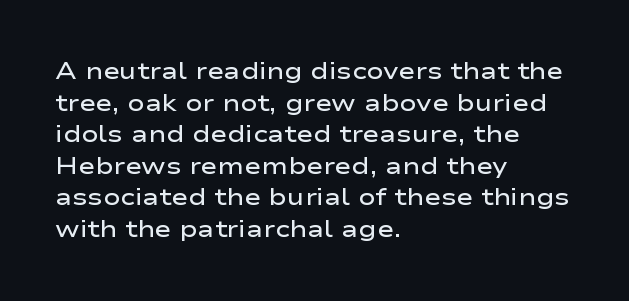
The image shows 23 px text type, upright; set left-aligned, normal line spacing (1.37x), normal letter spacing, not underlined.
